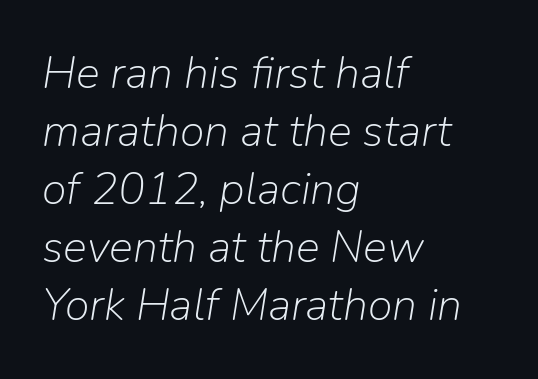
{"italic": "yes", "lean": "right", "slant_degrees": 9, "bold": "no", "weight": "light", "width": "normal", "stroke_contrast": "low", "x_height": "medium", "monospaced": "no", "underline": "no", "align": "left", "line_spacing": "normal", "line_spacing_ratio": 1.29, "letter_spacing": "normal", "letter_spacing_em": 0.0, "glyph_px": 45}
